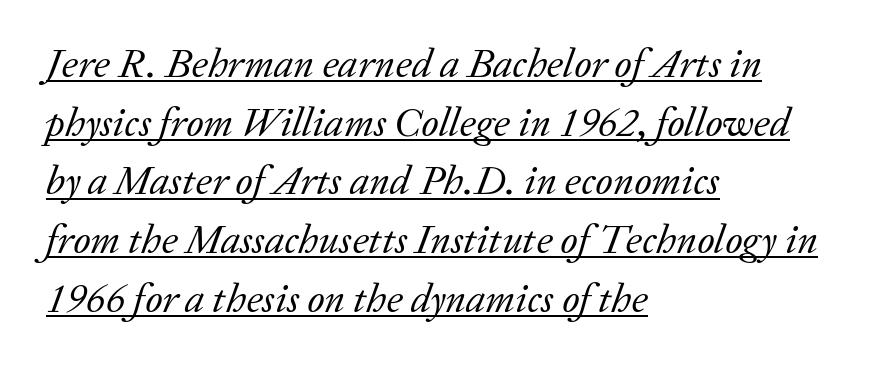
The image shows 41 px regular-weight serif type, italic (leaning right); set left-aligned, normal line spacing (1.43x), normal letter spacing, underlined; low stroke contrast and a medium x-height.
